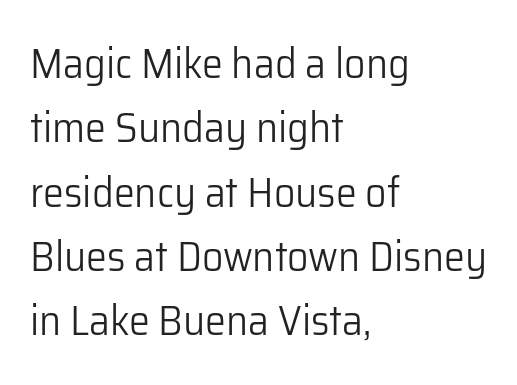
Q: Is the text bold? A: No.
Q: Is the text italic (slanted)? A: No, it is upright.
Q: Is the typeface a serif or a sans-serif typeface? A: Sans-serif.
Q: Is the text underlined? A: No.
Q: How is the paragraph aligned? A: Left-aligned.
Q: Is the spacing between letters normal or unusually wide? A: Normal.
Q: Is the spacing between lines tight, normal or loose? A: Normal.
Q: Width (condensed, normal, or wide)? A: Normal.
Q: Stroke contrast? A: Low.
Q: x-height? A: Medium.
Q: Monospaced? A: No.
